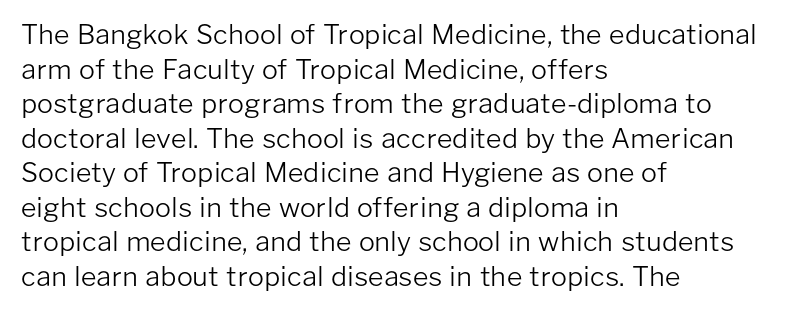
Q: Is the text bold? A: No.
Q: Is the text italic (slanted)? A: No, it is upright.
Q: Is the text underlined? A: No.
Q: How is the paragraph aligned? A: Left-aligned.
Q: Is the spacing between letters normal or unusually wide? A: Normal.
Q: Is the spacing between lines tight, normal or loose? A: Normal.
